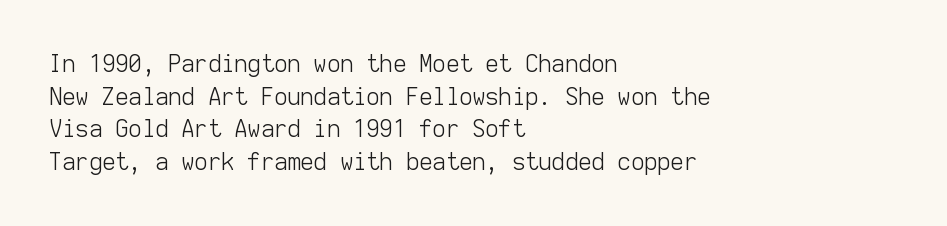
The image shows 23 px text type, upright; set left-aligned, normal line spacing (1.42x), normal letter spacing, not underlined.
